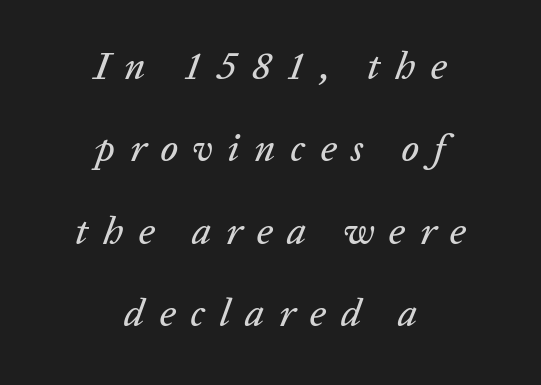
Q: Is the text italic (slanted)? A: Yes, it leans right by about 20 degrees.
Q: Is the text underlined? A: No.
Q: How is the paragraph aligned? A: Centered.
Q: Is the spacing between letters normal or unusually wide? A: Unusually wide.
Q: Is the spacing between lines tight, normal or loose? A: Loose.
Q: Width (condensed, normal, or wide)? A: Normal.
Q: Stroke contrast? A: Low.
Q: x-height? A: Medium.
Q: Monospaced? A: No.
